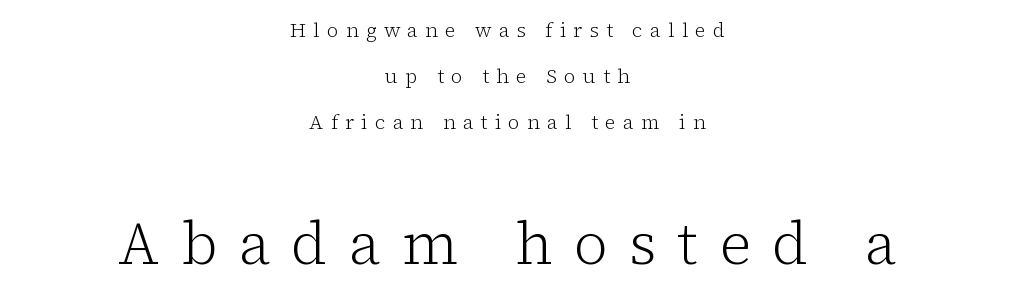
Q: Is the text bold? A: No.
Q: Is the text italic (slanted)? A: No, it is upright.
Q: Is the typeface a serif or a sans-serif typeface? A: Serif.
Q: Is the text underlined? A: No.
Q: How is the paragraph aligned? A: Centered.
Q: Is the spacing between letters normal or unusually wide? A: Unusually wide.
Q: Is the spacing between lines tight, normal or loose? A: Loose.
Q: Which block of text is set in a larger size, the first (top) or the second (bottom)? A: The second (bottom) one.
Q: Width (condensed, normal, or wide)? A: Normal.
Q: Stroke contrast? A: Low.
Q: x-height? A: Medium.
Q: Monospaced? A: No.
